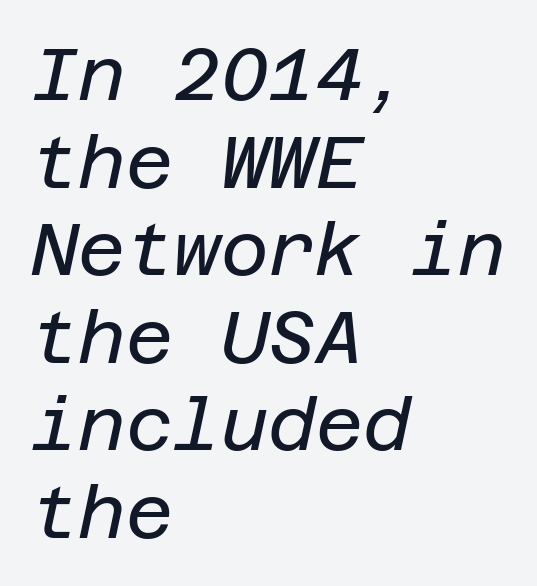
Left-aligned paragraph, ragged on the right. Type without underlining. These lines keep a tight, regular rhythm from letter to letter. Heaviness? Minimal to ordinary, like unemphasized prose.
